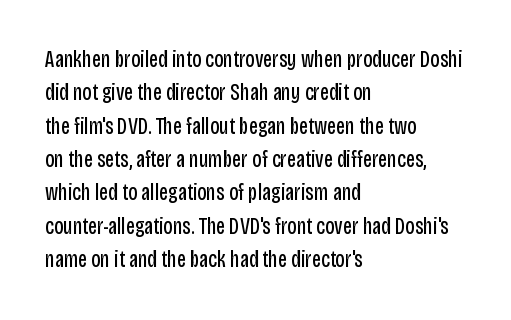
Q: Is the text bold? A: No.
Q: Is the text italic (slanted)? A: No, it is upright.
Q: Is the text underlined? A: No.
Q: How is the paragraph aligned? A: Left-aligned.
Q: Is the spacing between letters normal or unusually wide? A: Normal.
Q: Is the spacing between lines tight, normal or loose? A: Normal.
